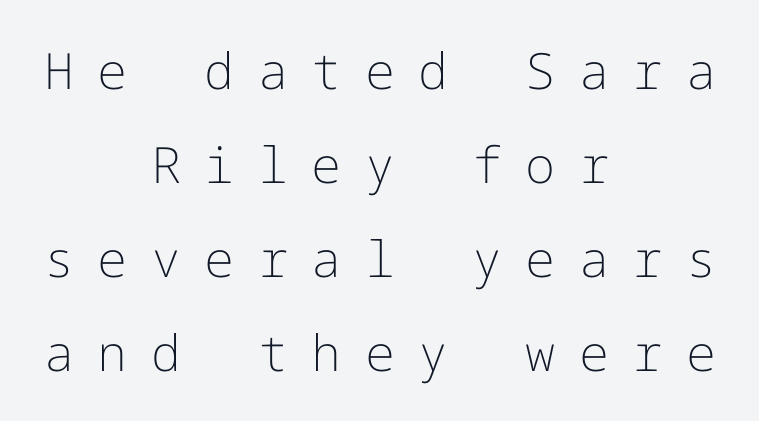
The image shows 50 px light sans-serif type, upright; set centered, line spacing 1.88x, unusually wide letter spacing (+0.47 em), not underlined; low stroke contrast and a medium x-height.
